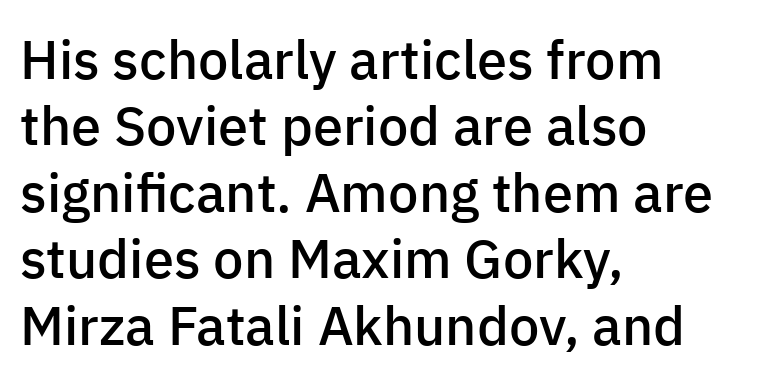
{"serif": "no", "italic": "no", "bold": "semi", "weight": "semibold", "width": "normal", "stroke_contrast": "low", "x_height": "medium", "monospaced": "no", "underline": "no", "align": "left", "line_spacing_ratio": 1.23, "letter_spacing": "normal", "letter_spacing_em": 0.0, "glyph_px": 54}
